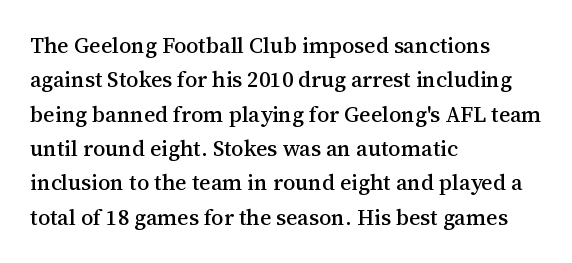
Teacher's note: observe the even left margin — that is flush-left alignment. The passage shown has conventional tracking throughout. It's the straight-up-and-down kind of type. The block of text has a typical density, with ordinary space between rows. The area under the type is left untouched.
